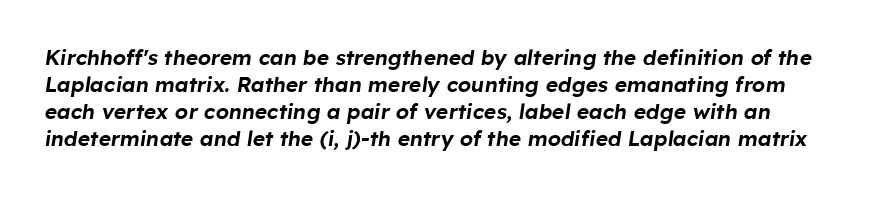
Q: Is the text italic (slanted)? A: Yes, it leans right by about 8 degrees.
Q: Is the text underlined? A: No.
Q: Is the spacing between letters normal or unusually wide? A: Normal.
Q: Is the spacing between lines tight, normal or loose? A: Normal.
